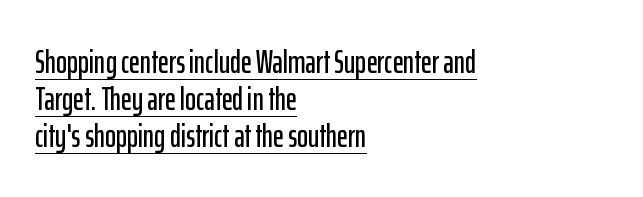
The image shows 33 px condensed sans-serif type, upright; set left-aligned, tight line spacing (1.12x), normal letter spacing, underlined; low stroke contrast and a medium x-height.
